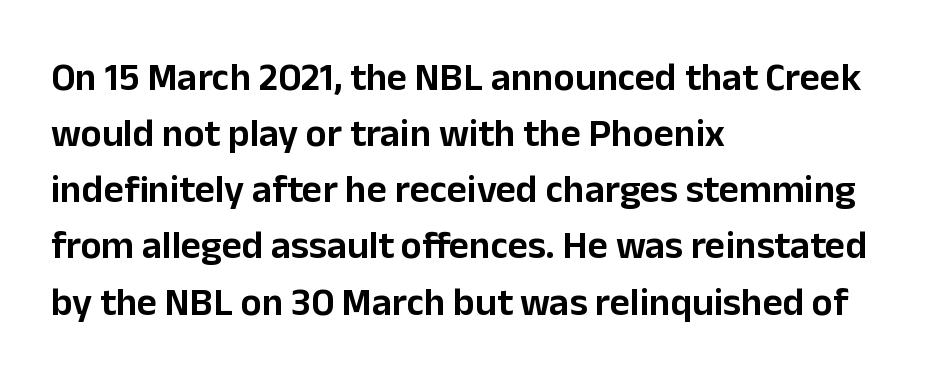
Serifs: no, the terminals of the letterforms are clean. When letters stand straight like this, we call the style roman or upright. One glance says typical: line gaps are just what's usual. If you drew a ruler down the left edge, every line would touch it. Words appear dense and cohesive because spacing is normal.
